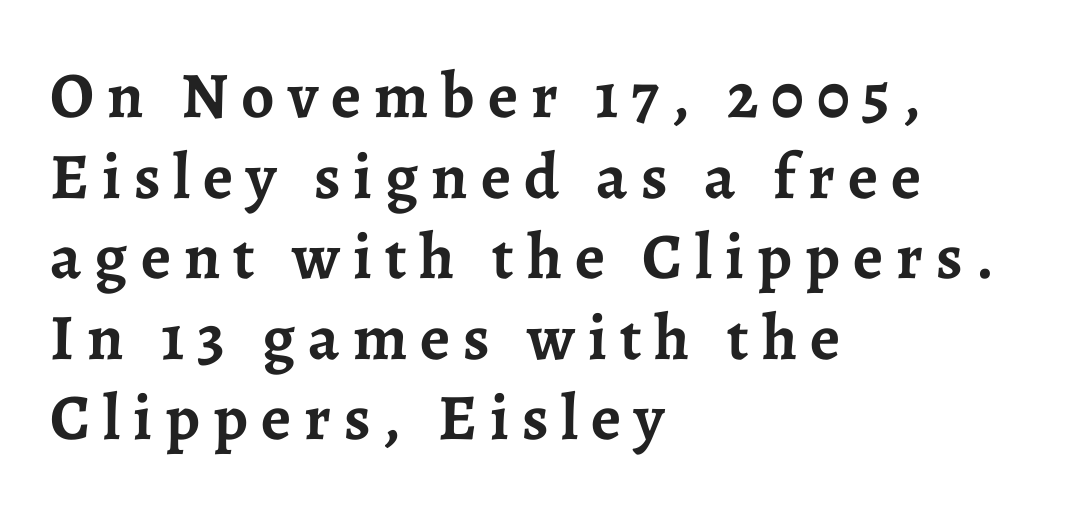
These lines stack with their left ends in a neat column. Ascenders rise straight up at ninety degrees. Short note: letters widely spaced. Classification — serif. The passage shown is typed in a proportional face where columns would drift. The words here are not underlined.
